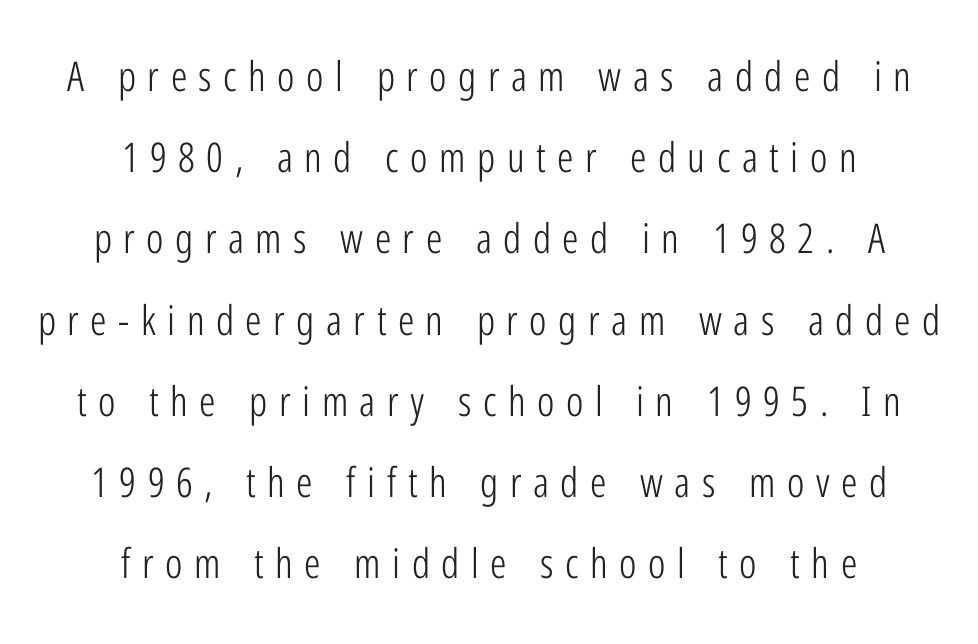
One glance says open: line gaps are wider than usual. The passage shown is typed in a proportional face where columns would drift. Heaviness? Minimal to ordinary, like unemphasized prose. Underline: absent.
